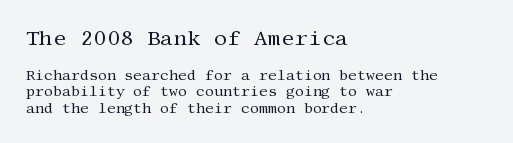
This is the regular roman posture of the typeface. Teacher's note: observe the even left margin — that is flush-left alignment. The passage shown has conventional tracking throughout. Weight: regular or lighter.
